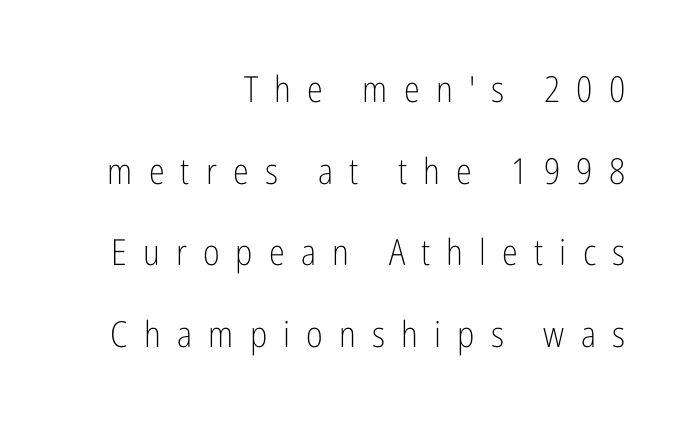
The image shows 36 px light, condensed sans-serif type, upright; set right-aligned, loose line spacing (2.27x), unusually wide letter spacing (+0.45 em), not underlined; low stroke contrast and a medium x-height.
